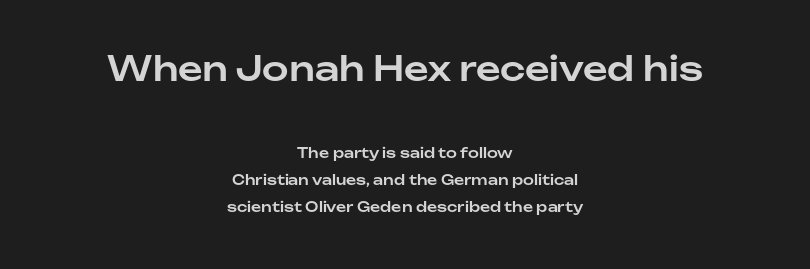
One-word summary of the alignment: center. The specimen reads as upright at a glance. These lines keep a tight, regular rhythm from letter to letter. Bare-footed words on every line. Line spacing here is loose.
